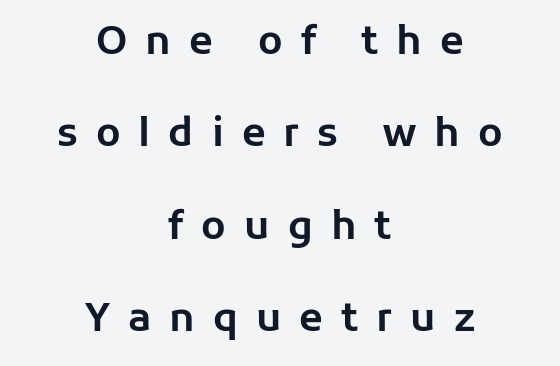
{"serif": "no", "italic": "no", "width": "normal", "stroke_contrast": "low", "x_height": "medium", "monospaced": "no", "underline": "no", "align": "center", "line_spacing": "loose", "line_spacing_ratio": 2.37, "letter_spacing": "wide", "letter_spacing_em": 0.46, "glyph_px": 39}
